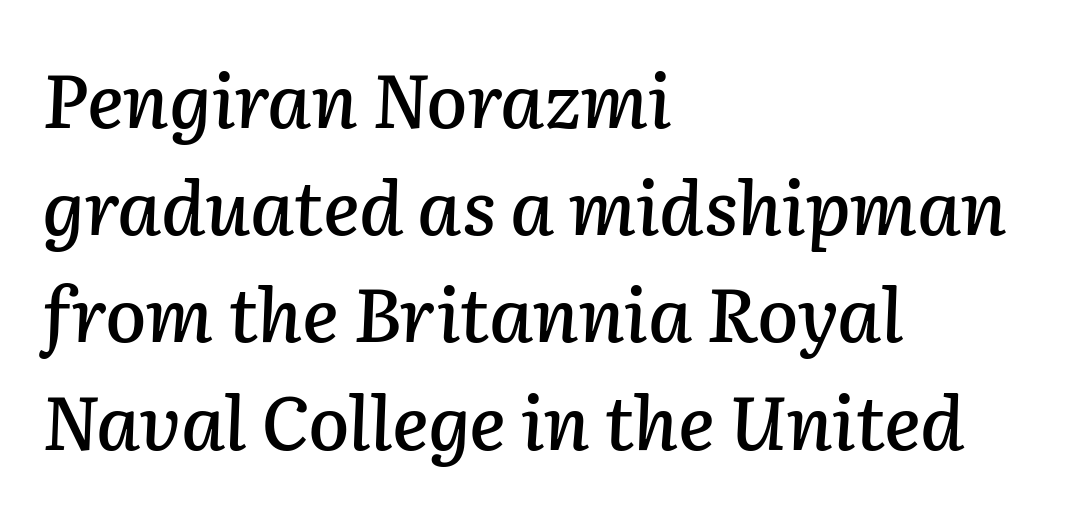
{"italic": "yes", "lean": "right", "slant_degrees": 2, "width": "normal", "stroke_contrast": "low", "x_height": "medium", "monospaced": "no", "underline": "no", "align": "left", "line_spacing": "normal", "line_spacing_ratio": 1.43, "letter_spacing": "normal", "letter_spacing_em": 0.0, "glyph_px": 75}
